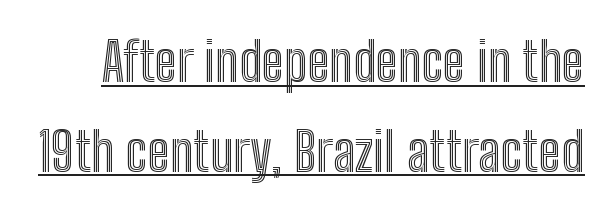
{"italic": "no", "width": "condensed", "x_height": "medium", "monospaced": "no", "underline": "yes", "line_spacing": "normal", "line_spacing_ratio": 1.66, "letter_spacing": "normal", "letter_spacing_em": 0.0, "glyph_px": 54}
